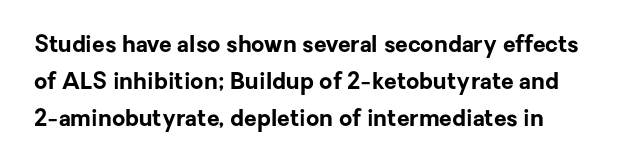
The image shows 23 px bold type, upright; set normal line spacing (1.6x), normal letter spacing, not underlined.
